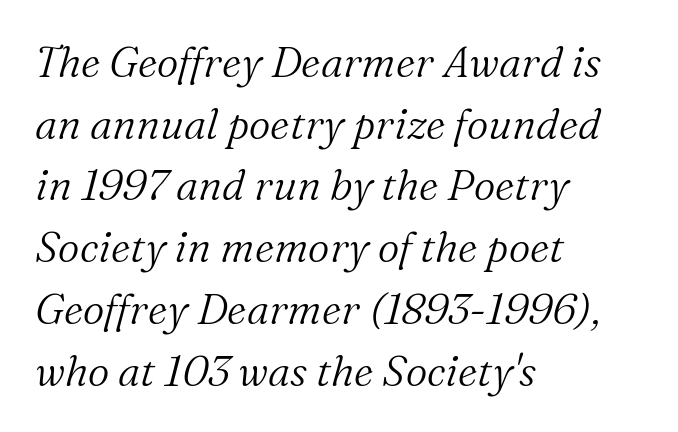
{"serif": "yes", "italic": "yes", "lean": "right", "slant_degrees": 16, "bold": "no", "weight": "light", "width": "normal", "stroke_contrast": "medium", "x_height": "medium", "monospaced": "no", "underline": "no", "align": "left", "line_spacing": "normal", "line_spacing_ratio": 1.47, "letter_spacing": "normal", "letter_spacing_em": 0.0, "glyph_px": 42}
